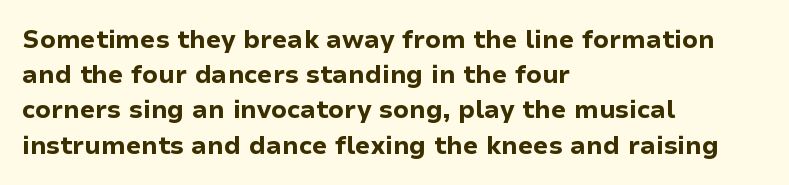
{"italic": "no", "bold": "yes", "underline": "no", "align": "left", "line_spacing": "normal", "line_spacing_ratio": 1.41, "letter_spacing": "normal", "letter_spacing_em": 0.0, "glyph_px": 25}
